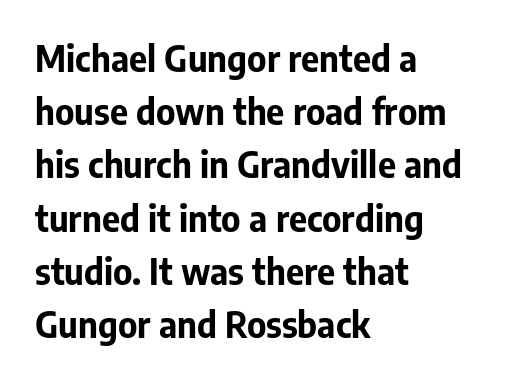
Q: Is the text bold? A: Yes.
Q: Is the text italic (slanted)? A: No, it is upright.
Q: Is the typeface a serif or a sans-serif typeface? A: Sans-serif.
Q: Is the text underlined? A: No.
Q: How is the paragraph aligned? A: Left-aligned.
Q: Is the spacing between letters normal or unusually wide? A: Normal.
Q: Is the spacing between lines tight, normal or loose? A: Normal.
Q: Width (condensed, normal, or wide)? A: Normal.
Q: Stroke contrast? A: Low.
Q: x-height? A: Medium.
Q: Monospaced? A: No.
